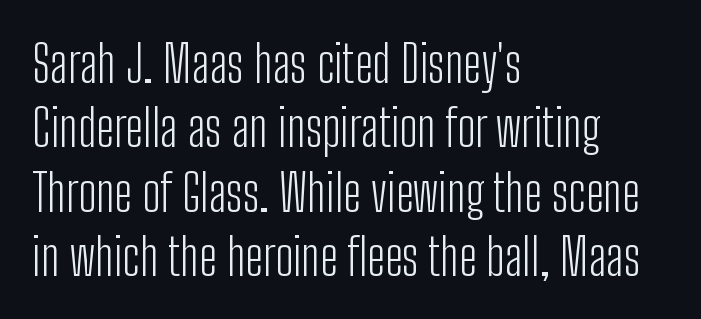
The image shows 51 px light, condensed sans-serif type, upright; set left-aligned, normal line spacing (1.26x), normal letter spacing, not underlined; low stroke contrast and a medium x-height.
